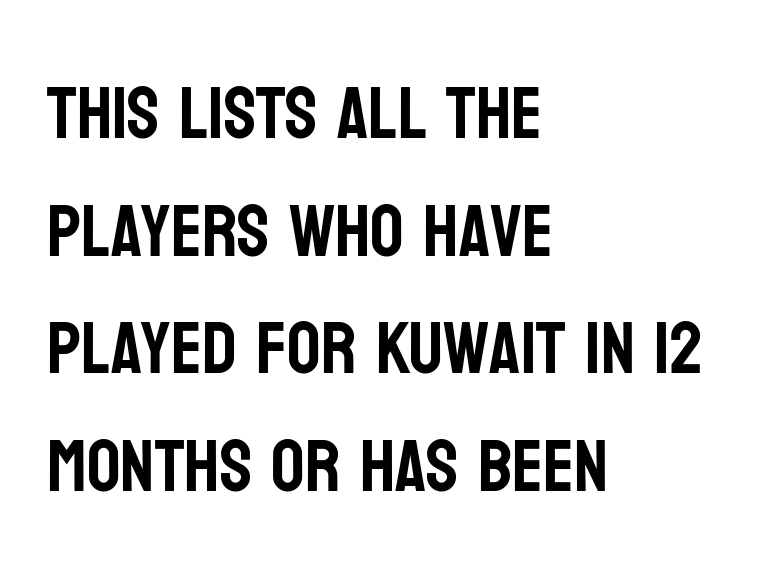
{"serif": "no", "italic": "no", "width": "condensed", "stroke_contrast": "low", "x_height": "large", "monospaced": "no", "underline": "no", "align": "left", "line_spacing": "normal", "line_spacing_ratio": 1.59, "letter_spacing": "normal", "letter_spacing_em": 0.0, "glyph_px": 74}
